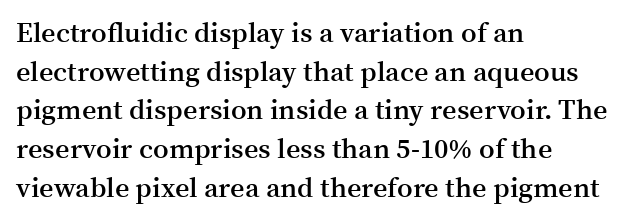
Q: Is the text bold? A: Semi-bold.
Q: Is the text italic (slanted)? A: No, it is upright.
Q: Is the typeface a serif or a sans-serif typeface? A: Serif.
Q: Is the text underlined? A: No.
Q: How is the paragraph aligned? A: Left-aligned.
Q: Is the spacing between letters normal or unusually wide? A: Normal.
Q: Is the spacing between lines tight, normal or loose? A: Normal.
Q: Width (condensed, normal, or wide)? A: Normal.
Q: Stroke contrast? A: Medium.
Q: x-height? A: Medium.
Q: Monospaced? A: No.
